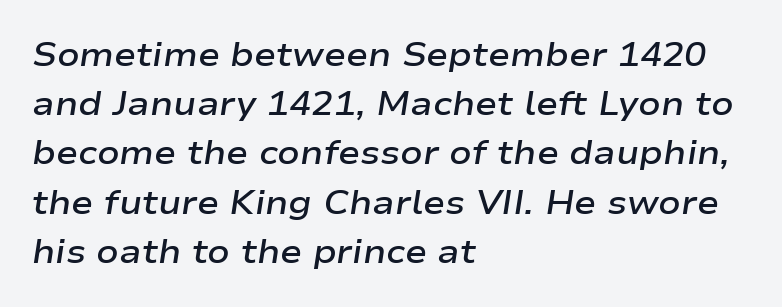
The image shows 33 px semibold, wide type, italic (leaning right); set left-aligned, normal line spacing (1.49x), normal letter spacing, not underlined; low stroke contrast and a medium x-height.
